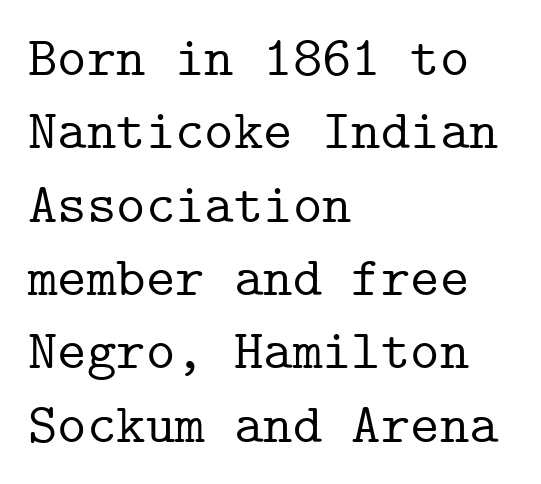
Q: Is the text italic (slanted)? A: No, it is upright.
Q: Is the typeface a serif or a sans-serif typeface? A: Serif.
Q: Is the text underlined? A: No.
Q: How is the paragraph aligned? A: Left-aligned.
Q: Is the spacing between letters normal or unusually wide? A: Normal.
Q: Is the spacing between lines tight, normal or loose? A: Normal.
Q: Width (condensed, normal, or wide)? A: Normal.
Q: Stroke contrast? A: Low.
Q: x-height? A: Medium.
Q: Monospaced? A: Yes.
